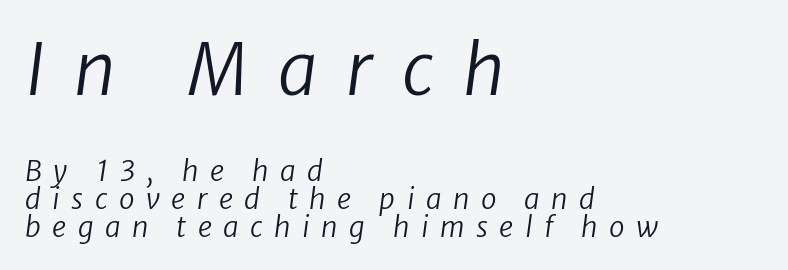
{"italic": "yes", "lean": "right", "slant_degrees": 8, "bold": "no", "weight": "regular", "width": "normal", "stroke_contrast": "low", "x_height": "medium", "monospaced": "no", "underline": "no", "align": "left", "line_spacing": "tight", "line_spacing_ratio": 1.0, "letter_spacing": "wide", "letter_spacing_em": 0.41, "larger_block": "first", "size_ratio": 2.54, "glyph_px": 71}
